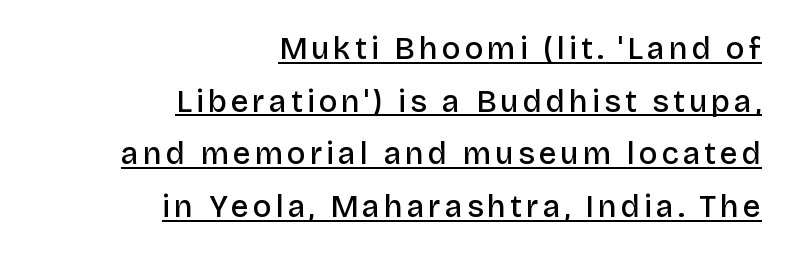
{"serif": "no", "italic": "no", "bold": "semi", "weight": "semibold", "width": "normal", "stroke_contrast": "low", "x_height": "large", "monospaced": "no", "underline": "yes", "align": "right", "line_spacing": "normal", "line_spacing_ratio": 1.7, "glyph_px": 31}
